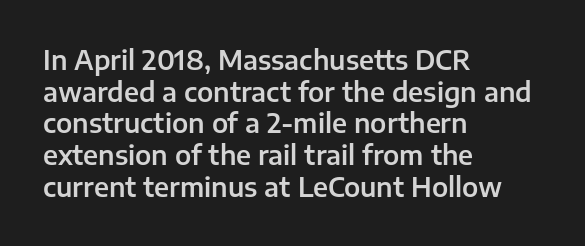
Q: Is the text italic (slanted)? A: No, it is upright.
Q: Is the text underlined? A: No.
Q: How is the paragraph aligned? A: Left-aligned.
Q: Is the spacing between letters normal or unusually wide? A: Normal.
